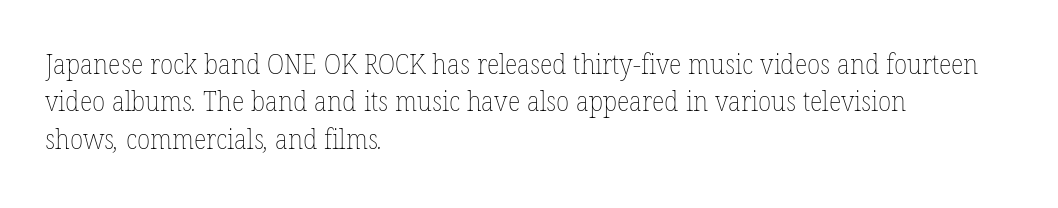
Q: Is the text bold? A: No.
Q: Is the text underlined? A: No.
Q: How is the paragraph aligned? A: Left-aligned.
Q: Is the spacing between letters normal or unusually wide? A: Normal.
Q: Is the spacing between lines tight, normal or loose? A: Normal.
